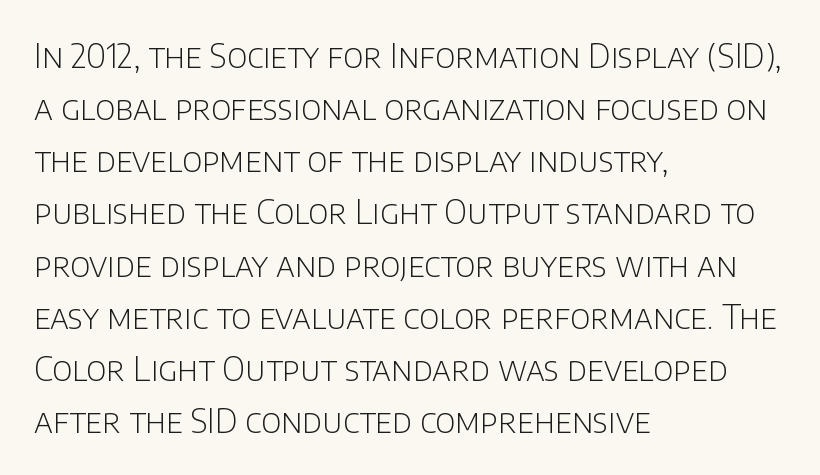
The image shows 33 px light sans-serif type, upright; set left-aligned, normal line spacing (1.58x), normal letter spacing, not underlined; low stroke contrast and a large x-height.
